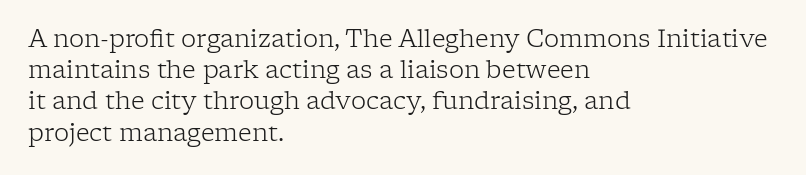
{"italic": "no", "bold": "no", "underline": "no", "align": "left", "line_spacing": "normal", "line_spacing_ratio": 1.3, "letter_spacing": "normal", "letter_spacing_em": 0.0, "glyph_px": 24}
